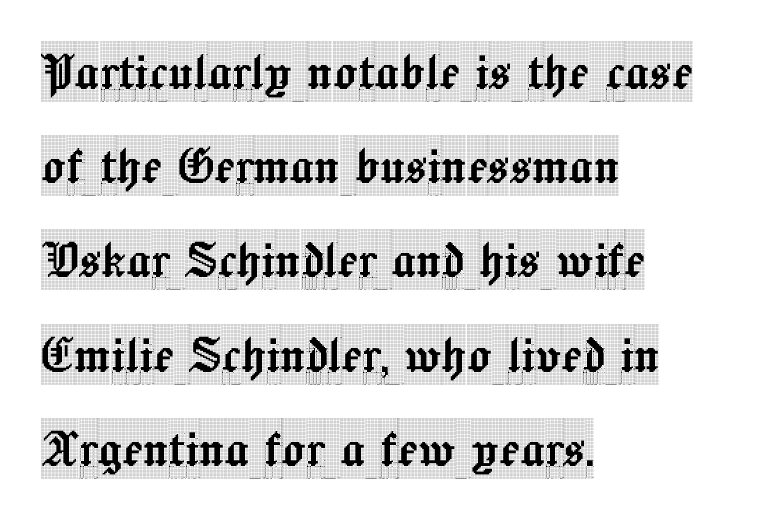
{"serif": "yes", "italic": "no", "width": "condensed", "x_height": "large", "monospaced": "no", "underline": "no", "align": "left", "line_spacing": "normal", "line_spacing_ratio": 1.57, "letter_spacing": "normal", "letter_spacing_em": 0.0, "glyph_px": 60}
